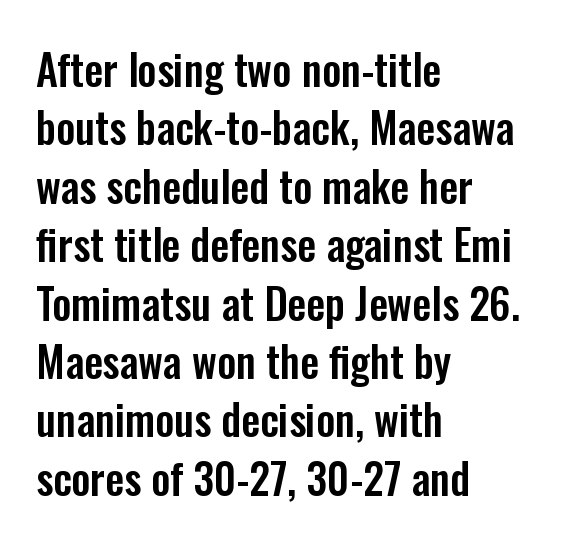
Q: Is the text italic (slanted)? A: No, it is upright.
Q: Is the typeface a serif or a sans-serif typeface? A: Sans-serif.
Q: Is the text underlined? A: No.
Q: How is the paragraph aligned? A: Left-aligned.
Q: Is the spacing between letters normal or unusually wide? A: Normal.
Q: Is the spacing between lines tight, normal or loose? A: Normal.
Q: Width (condensed, normal, or wide)? A: Condensed.
Q: Stroke contrast? A: Low.
Q: x-height? A: Medium.
Q: Monospaced? A: No.
